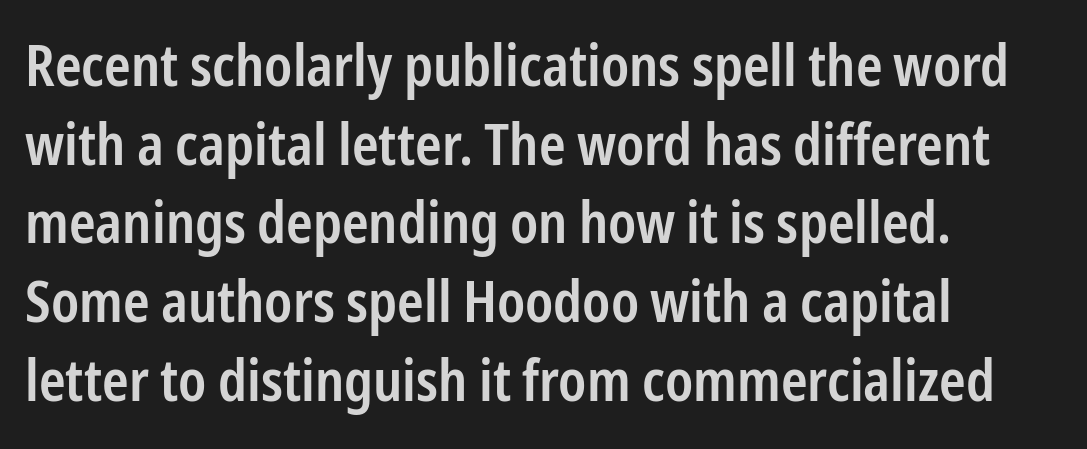
Q: Is the text bold? A: Semi-bold.
Q: Is the text italic (slanted)? A: No, it is upright.
Q: Is the typeface a serif or a sans-serif typeface? A: Sans-serif.
Q: Is the text underlined? A: No.
Q: How is the paragraph aligned? A: Left-aligned.
Q: Is the spacing between letters normal or unusually wide? A: Normal.
Q: Is the spacing between lines tight, normal or loose? A: Normal.
Q: Width (condensed, normal, or wide)? A: Condensed.
Q: Stroke contrast? A: Low.
Q: x-height? A: Medium.
Q: Monospaced? A: No.
